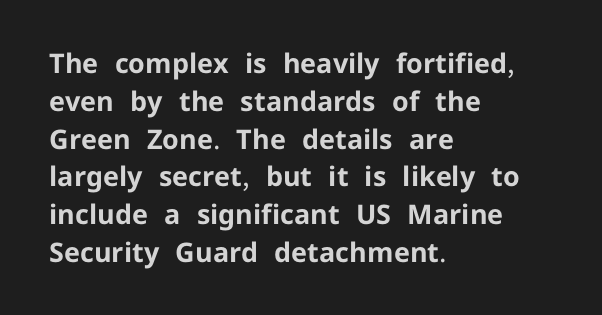
Line spacing here is normal. The baseline area is clear. This sample uses an upright cut, with every glyph sitting square on the baseline. These lines keep a tight, regular rhythm from letter to letter. Line beginnings align vertically; line endings do not.
